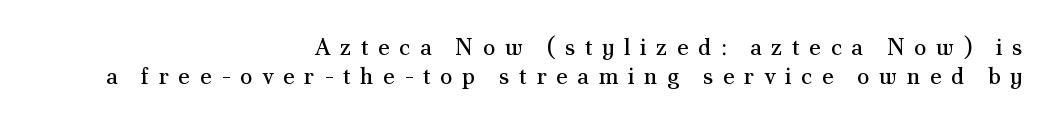
Tall strokes in this sample are plumb rather than angled. Regular leading. In CSS terms this would be text-align: right. The font sits on the lighter half of the weight spectrum, regular included. The gap between lines stays unmarked. There is plenty of visible air inserted between adjacent glyphs.
